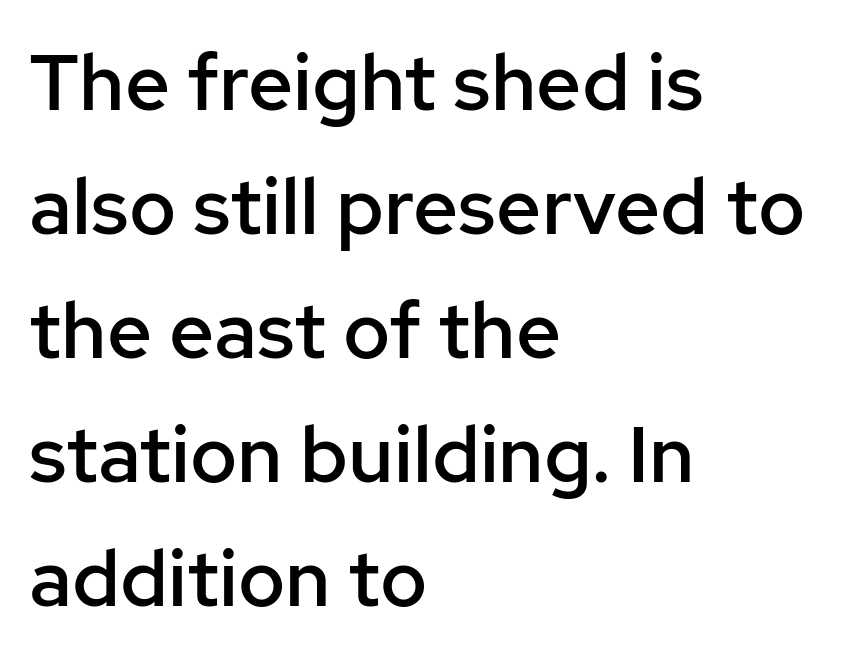
Q: Is the text bold? A: Semi-bold.
Q: Is the text italic (slanted)? A: No, it is upright.
Q: Is the typeface a serif or a sans-serif typeface? A: Sans-serif.
Q: Is the text underlined? A: No.
Q: How is the paragraph aligned? A: Left-aligned.
Q: Is the spacing between letters normal or unusually wide? A: Normal.
Q: Is the spacing between lines tight, normal or loose? A: Normal.
Q: Width (condensed, normal, or wide)? A: Normal.
Q: Stroke contrast? A: Low.
Q: x-height? A: Medium.
Q: Monospaced? A: No.
